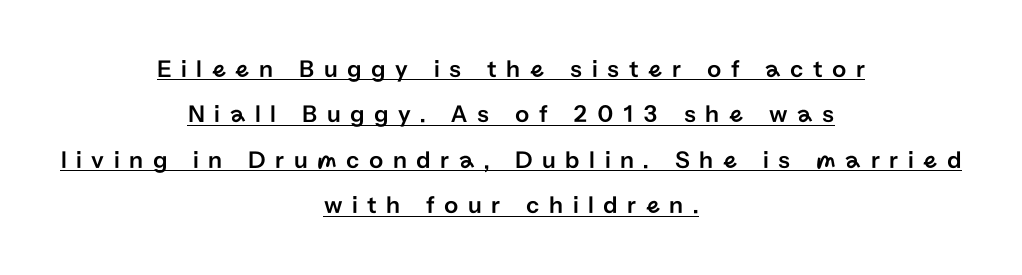
The image shows 25 px text type, upright; set centered, line spacing 1.82x, unusually wide letter spacing (+0.38 em), underlined.
